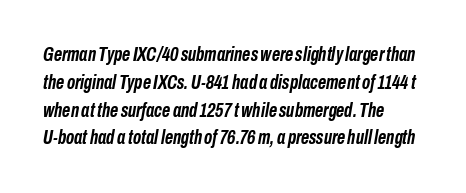
What's the leading like? Ordinary, nothing unusual. How are the letters spaced? Ordinarily, with no added tracking. Every row of glyphs begins at an identical x-position on the left. The rendering applies a slant to the glyphs. As a designer I'd log this as weight 700, bold. The space directly below the letters is spotless.
